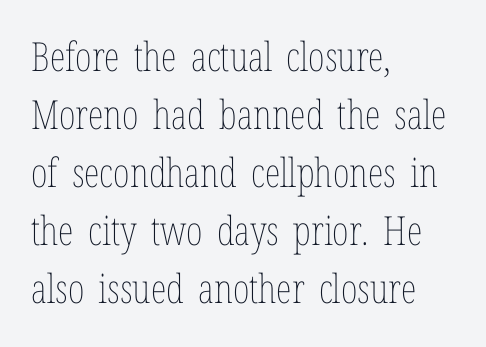
The image shows 40 px thin, condensed type, upright; set left-aligned, normal line spacing (1.45x), normal letter spacing, not underlined; low stroke contrast and a medium x-height.
